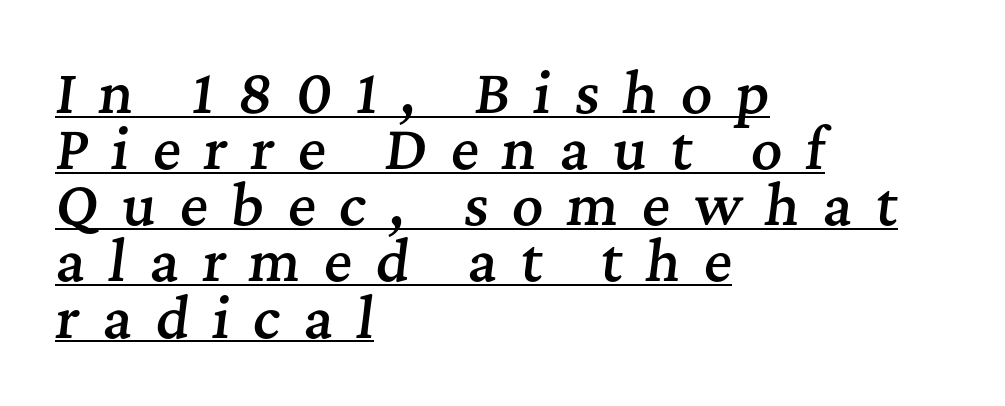
Layout note: lines flush left. The text carries the slant typical of an italic or oblique font. A typesetter would call this proportional, since set widths differ per character. You can tell from the footed stems that serif type was used. What stands out about the letter spacing? Its width — letters are far apart. Honestly, the underline is the first thing you notice here.
